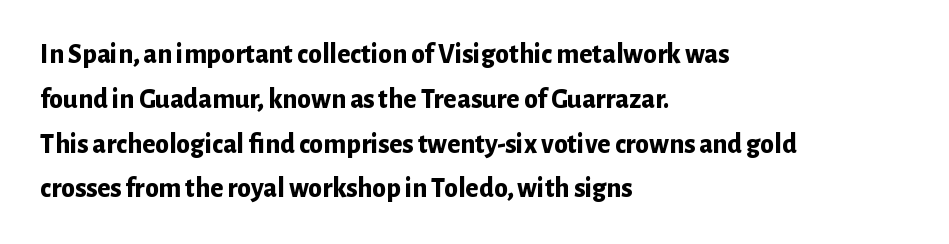
Rule under the text: the space is simply empty. Spacing verdict: proportional, widths tailored to each character. Posture: upright roman. Students, note that the glyphs here touch the page at normal intervals. Notice how the passage keeps a crisp vertical edge on the left only. Observe the absence of serifs on each vertical stroke in this sample.
